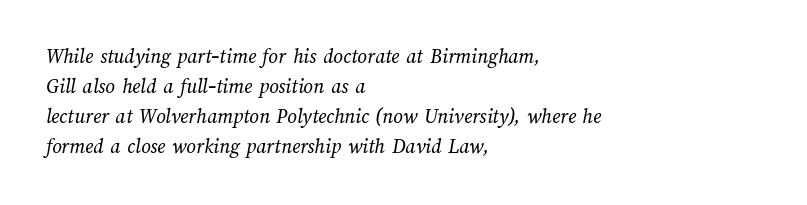
{"bold": "no", "underline": "no", "align": "left", "line_spacing": "normal", "line_spacing_ratio": 1.43, "letter_spacing": "normal", "letter_spacing_em": 0.0, "glyph_px": 21}
